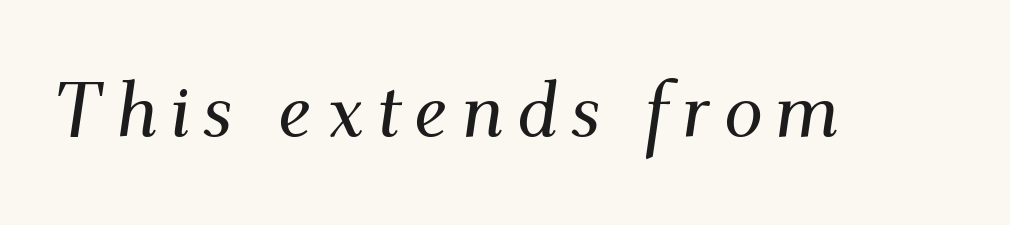
The image shows 78 px serif type, italic (leaning right); set not underlined; medium stroke contrast and a small x-height.
